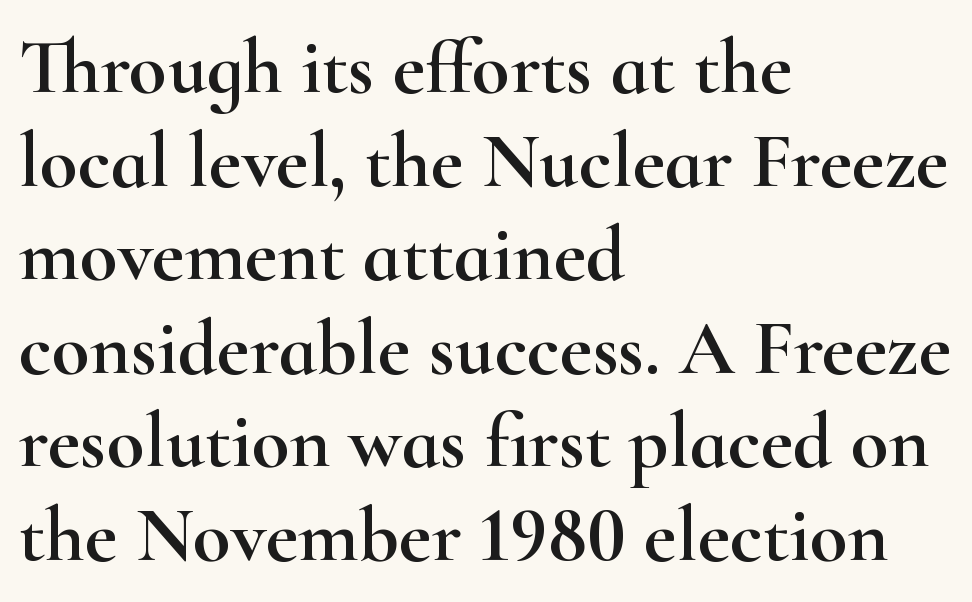
Is the letter spacing exaggerated? No — it looks like the ordinary default. Think of a printed novel: that variable character pitch is what you see here. Check the space under the baseline: it is left empty. The passage is arranged the way most books set body copy — flush left.
